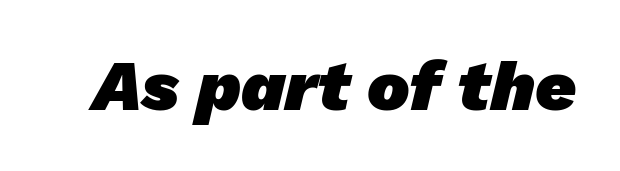
The image shows 71 px heavy sans-serif type; set normal letter spacing, not underlined; low stroke contrast and a medium x-height.
